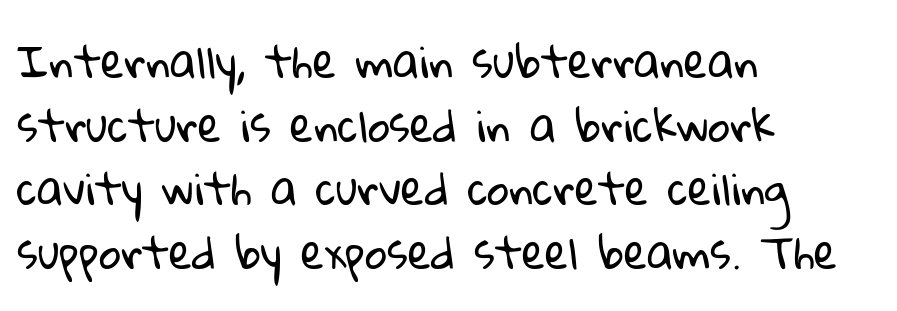
The image shows 43 px regular-weight sans-serif type; set left-aligned, normal line spacing (1.48x), normal letter spacing, not underlined; low stroke contrast and a medium x-height.
